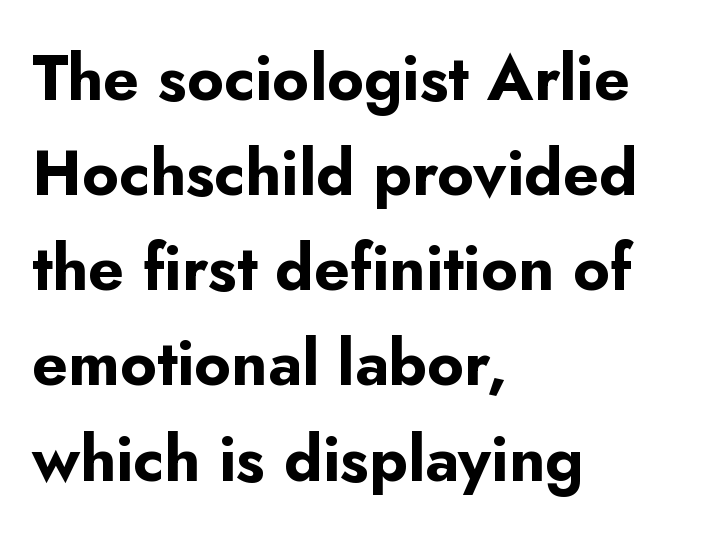
{"serif": "no", "italic": "no", "bold": "yes", "weight": "bold", "width": "normal", "stroke_contrast": "low", "x_height": "small", "monospaced": "no", "underline": "no", "align": "left", "line_spacing": "normal", "line_spacing_ratio": 1.51, "letter_spacing": "normal", "letter_spacing_em": 0.0, "glyph_px": 63}
